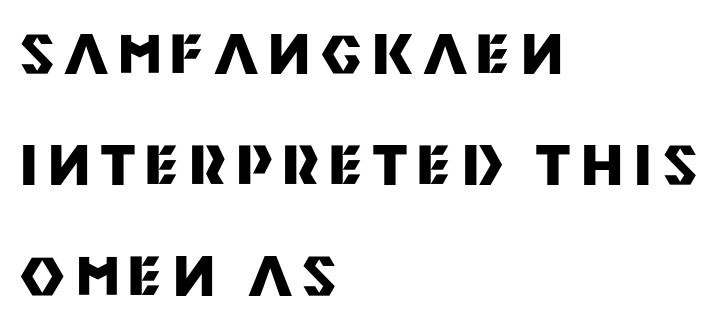
Q: Is the text bold? A: Yes.
Q: Is the text italic (slanted)? A: No, it is upright.
Q: Is the typeface a serif or a sans-serif typeface? A: Sans-serif.
Q: Is the text underlined? A: No.
Q: How is the paragraph aligned? A: Left-aligned.
Q: Is the spacing between letters normal or unusually wide? A: Unusually wide.
Q: Is the spacing between lines tight, normal or loose? A: Loose.
Q: Width (condensed, normal, or wide)? A: Normal.
Q: Stroke contrast? A: Medium.
Q: x-height? A: Large.
Q: Monospaced? A: No.
